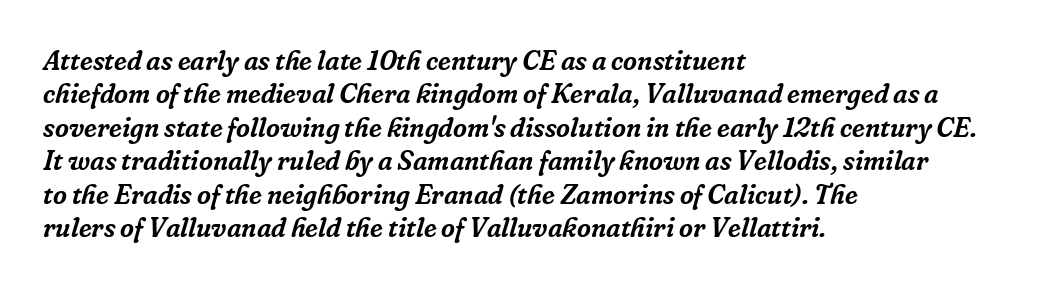
The image shows 27 px text type, italic (leaning right); set left-aligned, line spacing 1.24x, normal letter spacing, not underlined.
